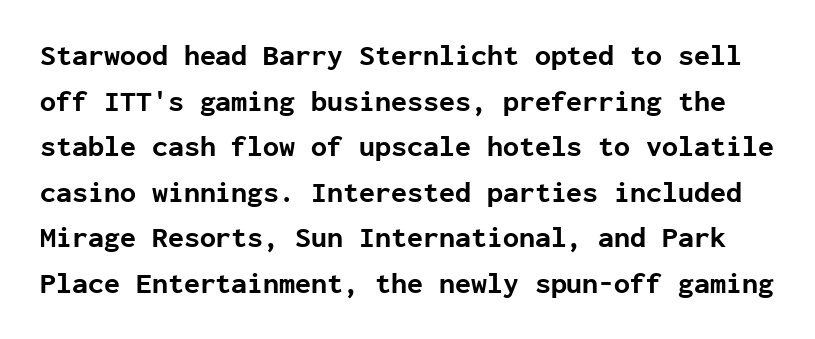
{"serif": "no", "italic": "no", "bold": "yes", "weight": "bold", "width": "normal", "stroke_contrast": "low", "x_height": "medium", "monospaced": "yes", "underline": "no", "line_spacing": "normal", "line_spacing_ratio": 1.57, "letter_spacing": "normal", "letter_spacing_em": 0.0, "glyph_px": 29}
